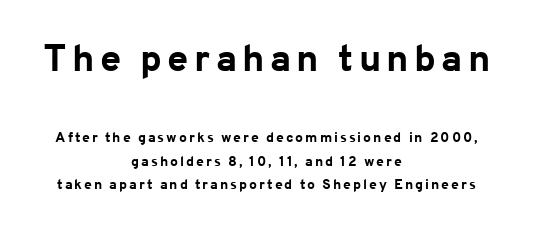
Q: Is the text bold? A: Yes.
Q: Is the text italic (slanted)? A: No, it is upright.
Q: Is the typeface a serif or a sans-serif typeface? A: Sans-serif.
Q: Is the text underlined? A: No.
Q: How is the paragraph aligned? A: Centered.
Q: Is the spacing between lines tight, normal or loose? A: Normal.
Q: Which block of text is set in a larger size, the first (top) or the second (bottom)? A: The first (top) one.
Q: Width (condensed, normal, or wide)? A: Normal.
Q: Stroke contrast? A: Low.
Q: x-height? A: Medium.
Q: Monospaced? A: No.
